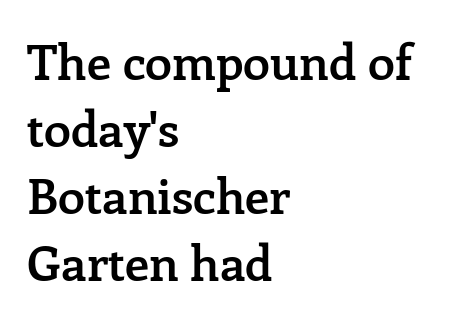
{"serif": "yes", "italic": "no", "bold": "semi", "weight": "semibold", "width": "normal", "stroke_contrast": "low", "x_height": "medium", "monospaced": "no", "underline": "no", "align": "left", "line_spacing": "normal", "line_spacing_ratio": 1.37, "letter_spacing": "normal", "letter_spacing_em": 0.0, "glyph_px": 49}
